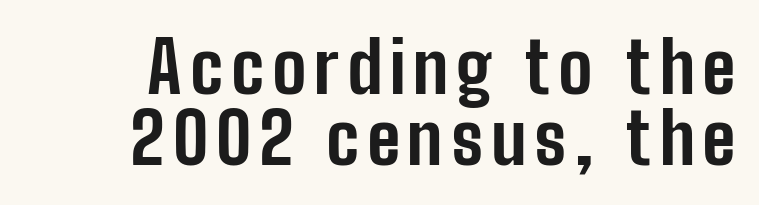
{"serif": "no", "italic": "no", "bold": "yes", "weight": "bold", "width": "condensed", "stroke_contrast": "low", "x_height": "medium", "monospaced": "no", "underline": "no", "line_spacing": "tight", "line_spacing_ratio": 1.0, "glyph_px": 71}
